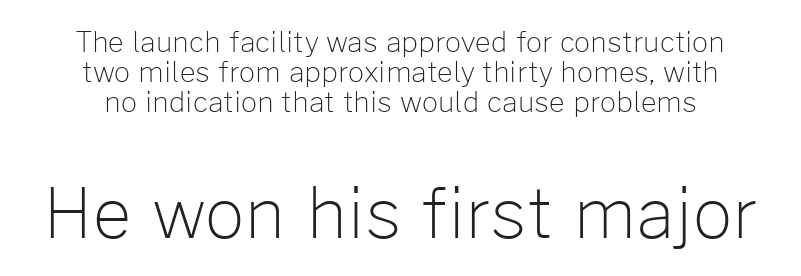
The image shows 69 px light sans-serif type, upright; set centered, tight line spacing (1.08x), normal letter spacing, not underlined; the second (bottom) block is 2.46x larger; low stroke contrast and a medium x-height.
